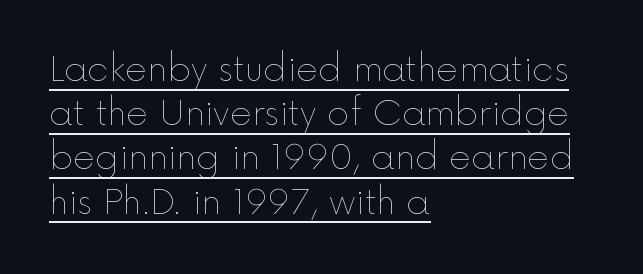
{"italic": "no", "bold": "no", "weight": "thin", "width": "normal", "x_height": "medium", "monospaced": "no", "underline": "yes", "align": "left", "line_spacing": "normal", "line_spacing_ratio": 1.3, "letter_spacing": "normal", "letter_spacing_em": 0.0, "glyph_px": 34}
